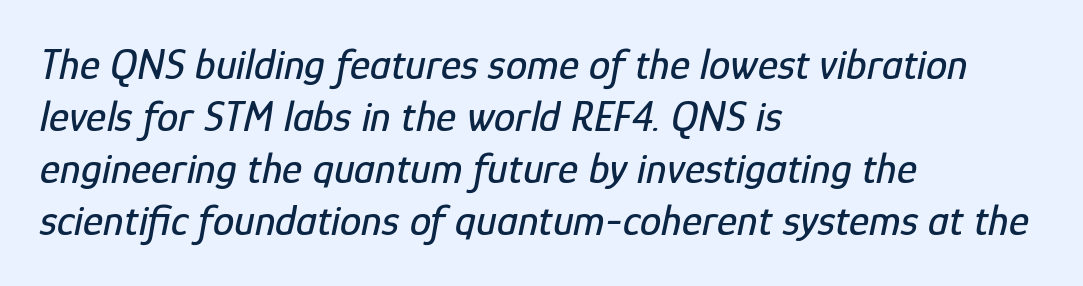
Rule under the text: the space is simply empty. These lines keep a tight, regular rhythm from letter to letter. The face used here is proportionally spaced, like ordinary book or web type. Notice how the passage keeps a crisp vertical edge on the left only. Posture: slanted.
